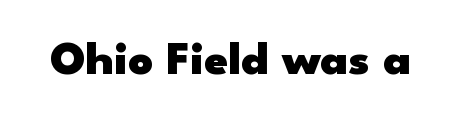
{"serif": "no", "italic": "no", "bold": "yes", "weight": "heavy", "width": "wide", "stroke_contrast": "low", "x_height": "small", "monospaced": "no", "underline": "no", "letter_spacing": "normal", "letter_spacing_em": 0.0, "glyph_px": 48}
